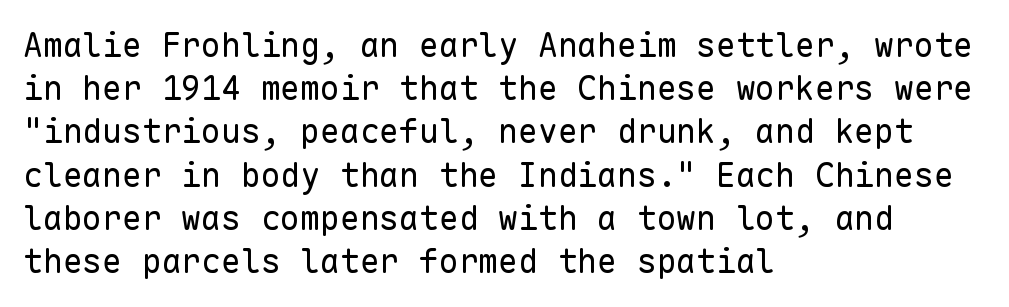
{"serif": "no", "italic": "no", "bold": "no", "weight": "regular", "width": "normal", "stroke_contrast": "low", "x_height": "medium", "monospaced": "yes", "underline": "no", "align": "left", "line_spacing": "normal", "line_spacing_ratio": 1.31, "letter_spacing": "normal", "letter_spacing_em": 0.0, "glyph_px": 33}
